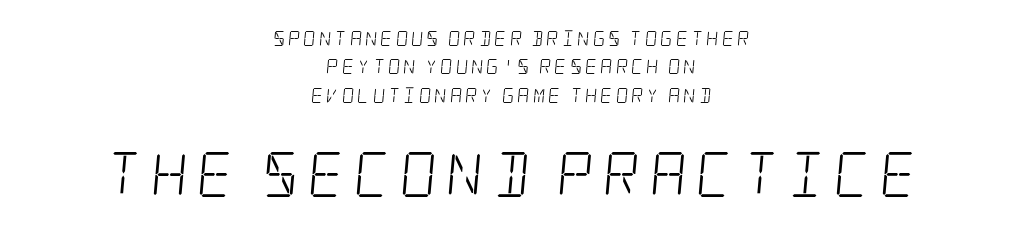
Anything drawn beneath the words? Only blank space. The lines are quadded center. Stem width sits at or under what a default text font uses. Substantial extra tracking has been applied to these lines. The type family on display is of the serif kind.
